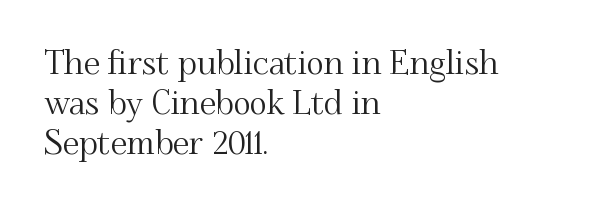
{"serif": "yes", "italic": "no", "width": "normal", "stroke_contrast": "medium", "x_height": "small", "monospaced": "no", "underline": "no", "align": "left", "line_spacing_ratio": 1.21, "letter_spacing": "normal", "letter_spacing_em": 0.0, "glyph_px": 33}
